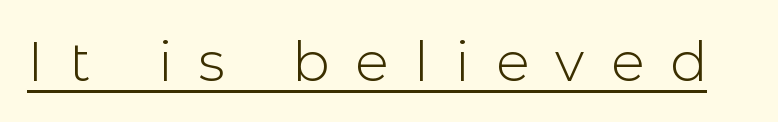
The image shows 55 px light sans-serif type, upright; set unusually wide letter spacing (+0.48 em), underlined; a medium x-height.
